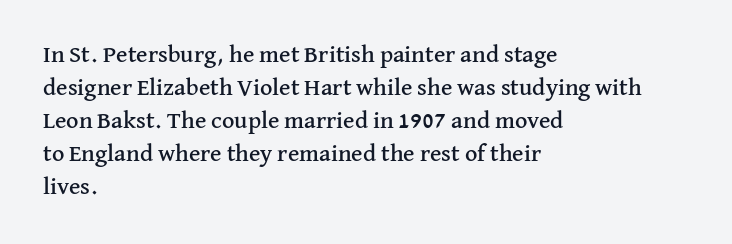
{"italic": "no", "underline": "no", "align": "left", "line_spacing": "normal", "line_spacing_ratio": 1.38, "letter_spacing": "normal", "letter_spacing_em": 0.0, "glyph_px": 24}
